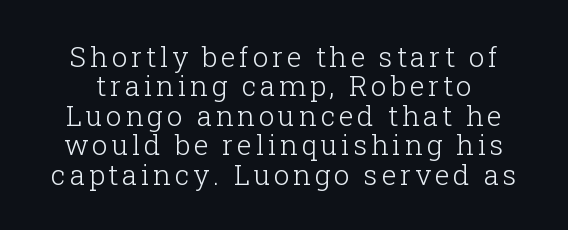
{"serif": "yes", "italic": "no", "bold": "no", "weight": "light", "width": "normal", "stroke_contrast": "low", "x_height": "medium", "monospaced": "no", "underline": "no", "line_spacing": "tight", "line_spacing_ratio": 1.05, "glyph_px": 28}
